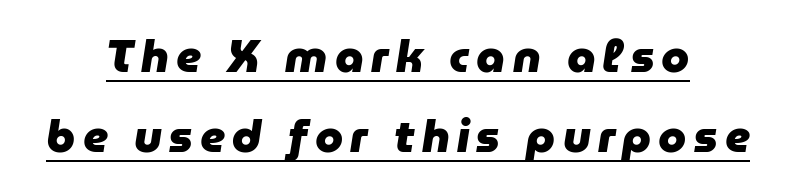
The image shows 45 px heavy type, italic (leaning right); set line spacing 1.78x, underlined; low stroke contrast and a medium x-height.
